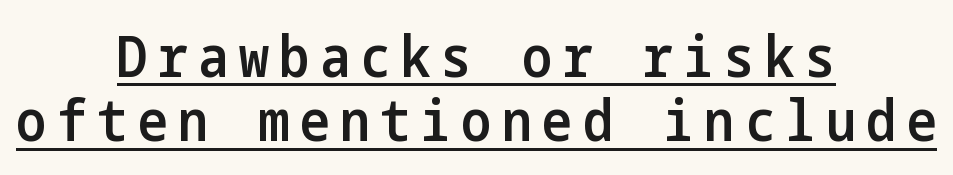
Q: Is the text bold? A: Semi-bold.
Q: Is the text italic (slanted)? A: No, it is upright.
Q: Is the typeface a serif or a sans-serif typeface? A: Sans-serif.
Q: Is the text underlined? A: Yes.
Q: How is the paragraph aligned? A: Centered.
Q: Is the spacing between lines tight, normal or loose? A: Tight.
Q: Width (condensed, normal, or wide)? A: Condensed.
Q: Stroke contrast? A: Low.
Q: x-height? A: Medium.
